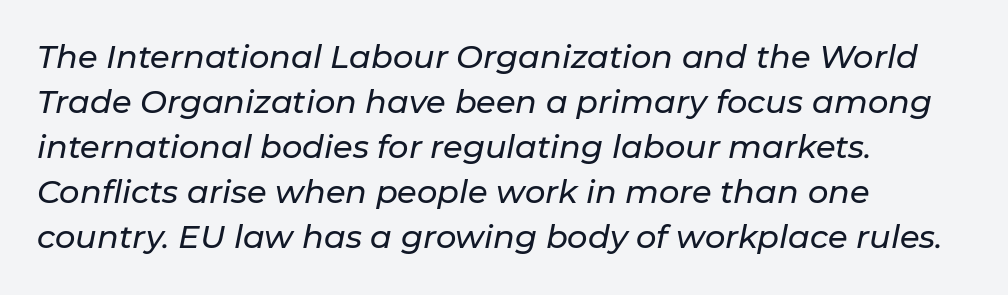
{"italic": "yes", "lean": "right", "slant_degrees": 11, "width": "normal", "stroke_contrast": "low", "x_height": "medium", "monospaced": "no", "underline": "no", "align": "left", "line_spacing": "normal", "line_spacing_ratio": 1.41, "letter_spacing": "normal", "letter_spacing_em": 0.0, "glyph_px": 32}
